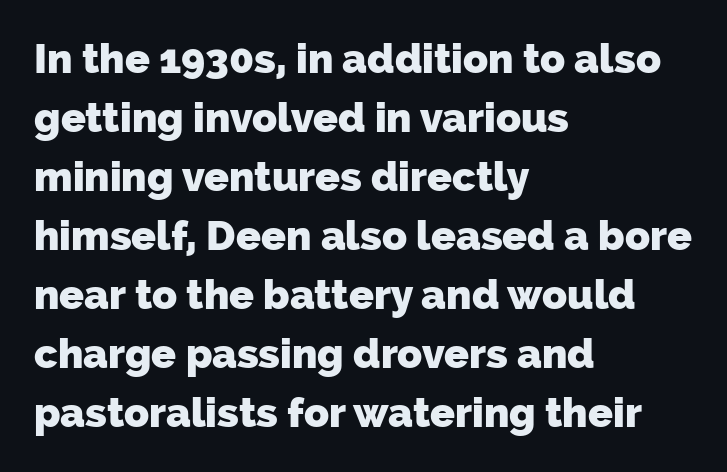
The image shows 41 px heavy sans-serif type; set left-aligned, normal line spacing (1.44x), normal letter spacing, not underlined; low stroke contrast and a medium x-height.
